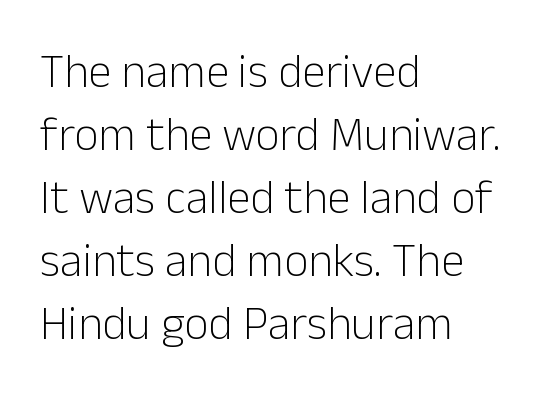
{"serif": "no", "italic": "no", "bold": "no", "weight": "light", "width": "normal", "stroke_contrast": "low", "x_height": "medium", "monospaced": "no", "underline": "no", "align": "left", "line_spacing": "normal", "line_spacing_ratio": 1.34, "letter_spacing": "normal", "letter_spacing_em": 0.0, "glyph_px": 47}
